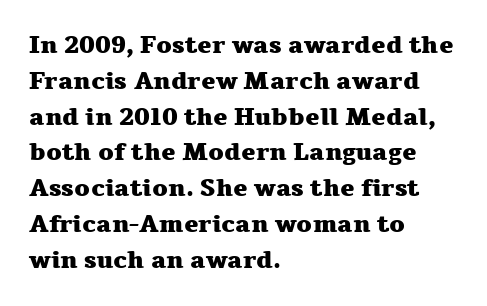
The image shows 24 px bold type, upright; set left-aligned, normal line spacing (1.49x), normal letter spacing, not underlined.
